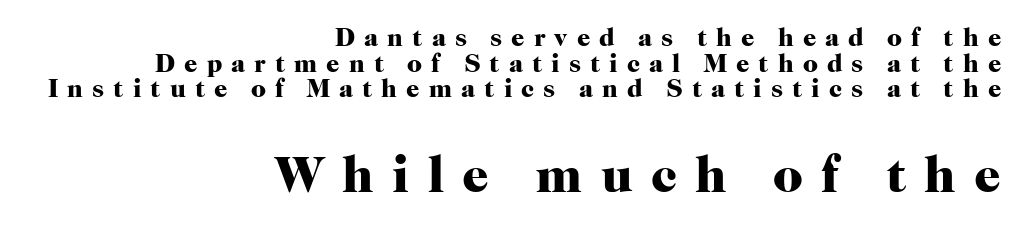
The image shows 52 px heavy serif type, upright; set right-aligned, tight line spacing (0.99x), unusually wide letter spacing (+0.35 em), not underlined; the second (bottom) block is 2.0x larger; high stroke contrast and a medium x-height.
